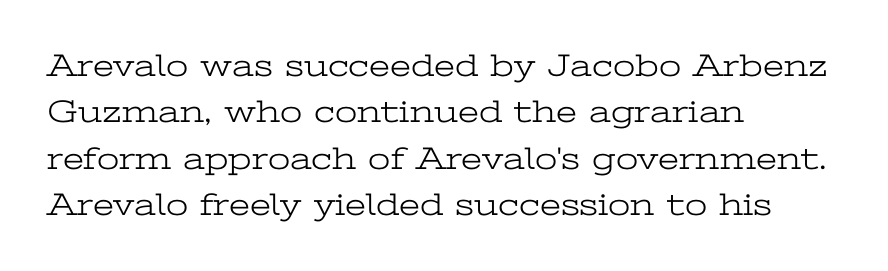
Think of a printed novel: that variable character pitch is what you see here. The letterforms sit at book weight or below. Rule under the text: the space is simply empty. This sample keeps an unexceptional amount of space between lines.
